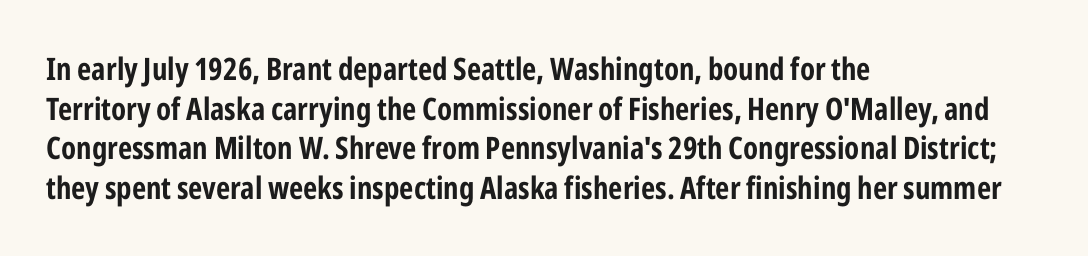
Q: Is the text bold? A: Yes.
Q: Is the text italic (slanted)? A: No, it is upright.
Q: Is the typeface a serif or a sans-serif typeface? A: Sans-serif.
Q: Is the text underlined? A: No.
Q: How is the paragraph aligned? A: Left-aligned.
Q: Is the spacing between letters normal or unusually wide? A: Normal.
Q: Is the spacing between lines tight, normal or loose? A: Normal.
Q: Width (condensed, normal, or wide)? A: Condensed.
Q: Stroke contrast? A: Low.
Q: x-height? A: Medium.
Q: Monospaced? A: No.
